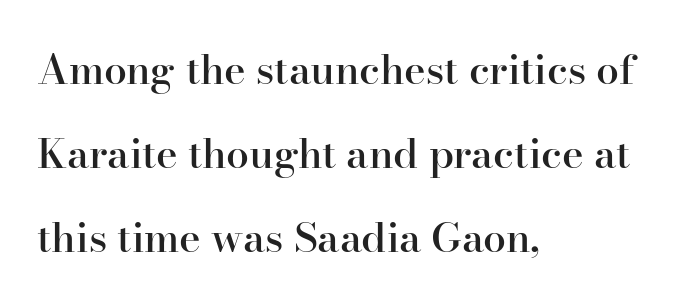
Q: Is the text bold? A: Semi-bold.
Q: Is the text italic (slanted)? A: No, it is upright.
Q: Is the typeface a serif or a sans-serif typeface? A: Serif.
Q: Is the text underlined? A: No.
Q: How is the paragraph aligned? A: Left-aligned.
Q: Is the spacing between letters normal or unusually wide? A: Normal.
Q: Is the spacing between lines tight, normal or loose? A: Loose.
Q: Width (condensed, normal, or wide)? A: Normal.
Q: Stroke contrast? A: High.
Q: x-height? A: Small.
Q: Monospaced? A: No.
